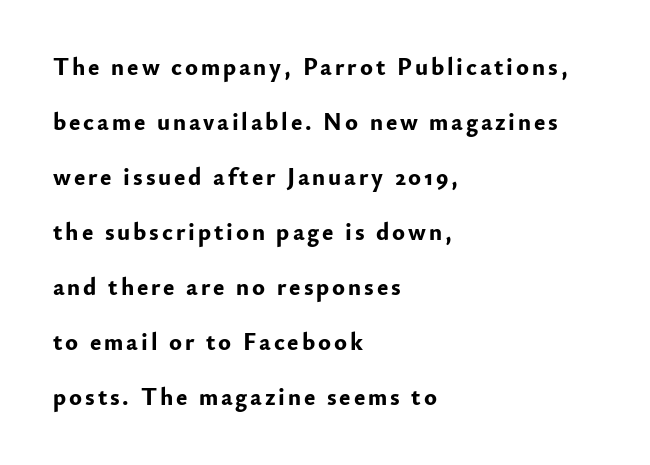
The image shows 24 px bold type, upright; set left-aligned, loose line spacing (2.29x), not underlined.
